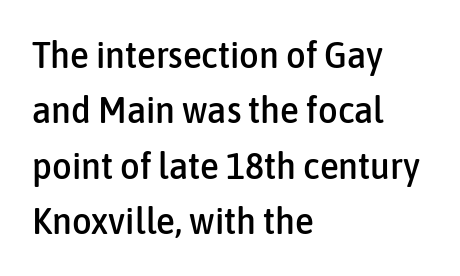
Q: Is the text italic (slanted)? A: No, it is upright.
Q: Is the typeface a serif or a sans-serif typeface? A: Sans-serif.
Q: Is the text underlined? A: No.
Q: How is the paragraph aligned? A: Left-aligned.
Q: Is the spacing between letters normal or unusually wide? A: Normal.
Q: Is the spacing between lines tight, normal or loose? A: Normal.
Q: Width (condensed, normal, or wide)? A: Condensed.
Q: Stroke contrast? A: Low.
Q: x-height? A: Medium.
Q: Monospaced? A: No.
